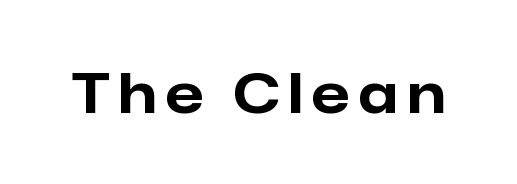
Designer's note — italics off, roman on. The glyphs have the mass of a bold cut. The zone under the glyphs is completely vacant. Type style note: lacks serifs.
